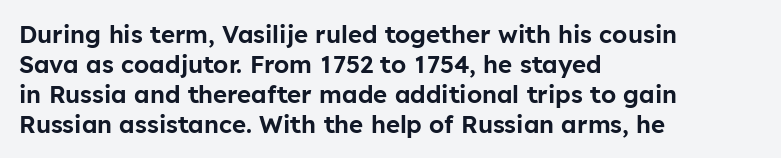
The image shows 24 px text type, upright; set left-aligned, normal line spacing (1.25x), normal letter spacing, not underlined.
